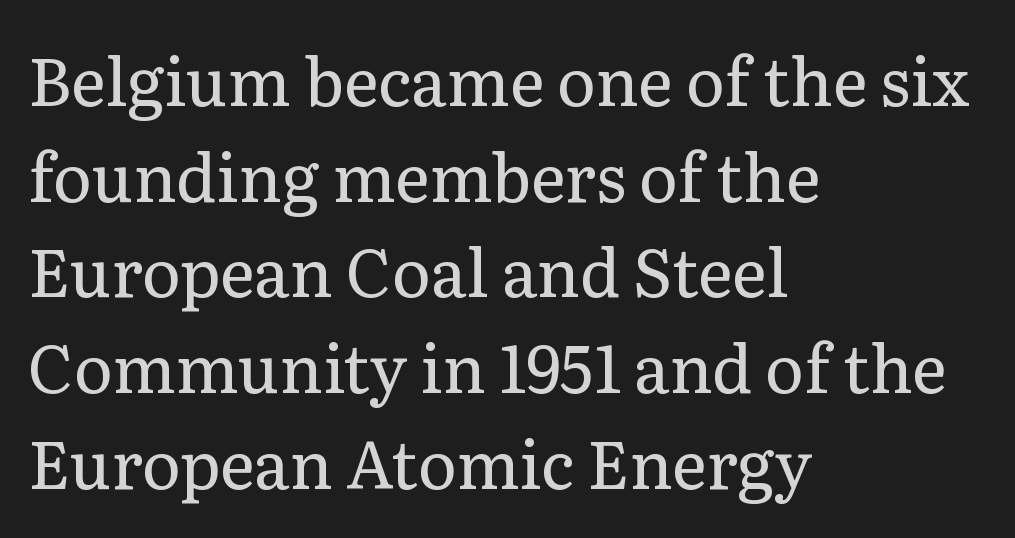
Q: Is the text bold? A: No.
Q: Is the text italic (slanted)? A: No, it is upright.
Q: Is the typeface a serif or a sans-serif typeface? A: Serif.
Q: Is the text underlined? A: No.
Q: How is the paragraph aligned? A: Left-aligned.
Q: Is the spacing between letters normal or unusually wide? A: Normal.
Q: Is the spacing between lines tight, normal or loose? A: Normal.
Q: Width (condensed, normal, or wide)? A: Normal.
Q: Stroke contrast? A: Low.
Q: x-height? A: Medium.
Q: Monospaced? A: No.
